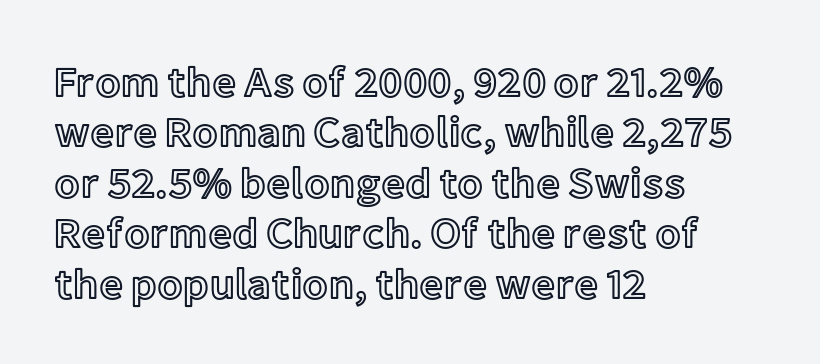
Q: Is the text italic (slanted)? A: No, it is upright.
Q: Is the text underlined? A: No.
Q: How is the paragraph aligned? A: Left-aligned.
Q: Is the spacing between letters normal or unusually wide? A: Normal.
Q: Width (condensed, normal, or wide)? A: Normal.
Q: x-height? A: Medium.
Q: Monospaced? A: No.
